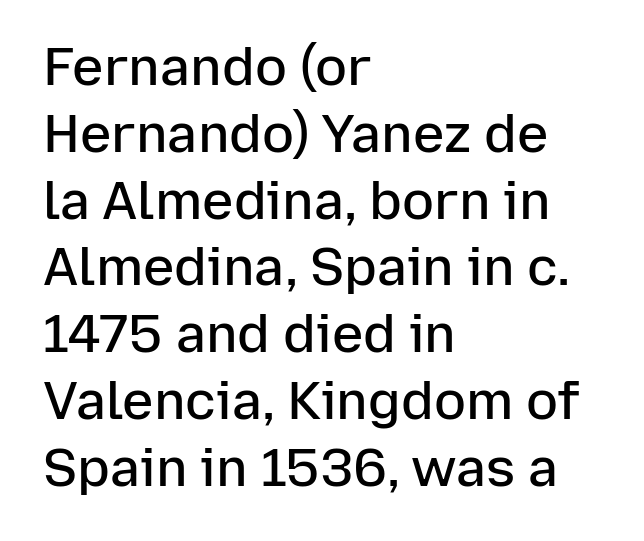
Q: Is the text bold? A: Semi-bold.
Q: Is the text italic (slanted)? A: No, it is upright.
Q: Is the typeface a serif or a sans-serif typeface? A: Sans-serif.
Q: Is the text underlined? A: No.
Q: How is the paragraph aligned? A: Left-aligned.
Q: Is the spacing between letters normal or unusually wide? A: Normal.
Q: Is the spacing between lines tight, normal or loose? A: Normal.
Q: Width (condensed, normal, or wide)? A: Normal.
Q: Stroke contrast? A: Low.
Q: x-height? A: Medium.
Q: Monospaced? A: No.
